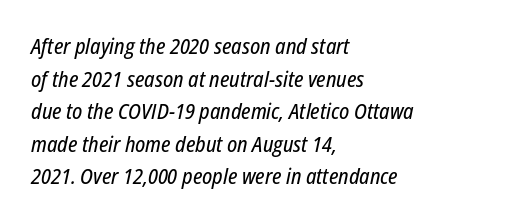
The image shows 21 px text type, italic (leaning right); set left-aligned, normal line spacing (1.55x), normal letter spacing, not underlined.
